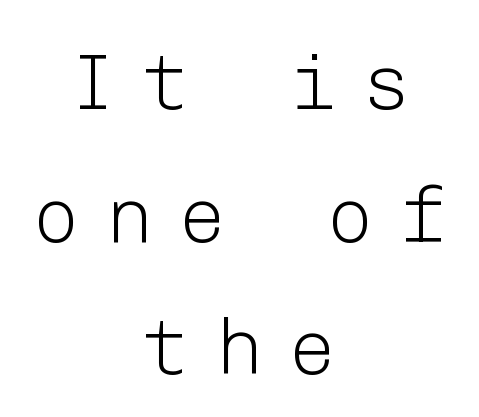
Q: Is the text bold? A: No.
Q: Is the text italic (slanted)? A: No, it is upright.
Q: Is the typeface a serif or a sans-serif typeface? A: Sans-serif.
Q: Is the text underlined? A: No.
Q: How is the paragraph aligned? A: Centered.
Q: Is the spacing between letters normal or unusually wide? A: Unusually wide.
Q: Is the spacing between lines tight, normal or loose? A: Normal.
Q: Width (condensed, normal, or wide)? A: Normal.
Q: Stroke contrast? A: Low.
Q: x-height? A: Medium.
